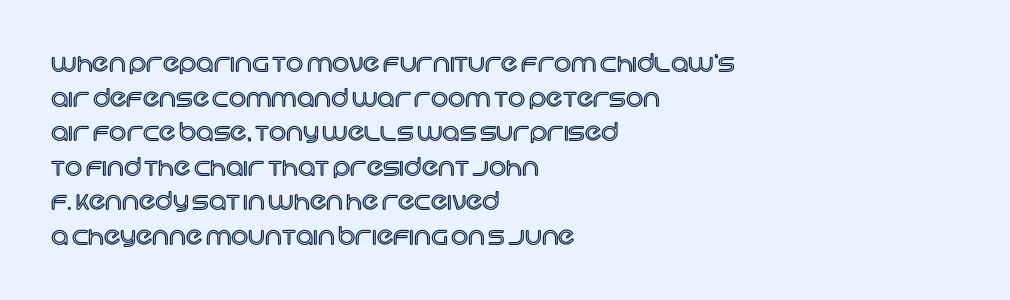
The compositor pushed each line to the left boundary. Compared with typical paragraphs, the rows here are spaced about the same. Here the glyphs are tracked normally, forming tight word shapes. Check the space under the baseline: it is left empty. You can tell it's not italic because the verticals are truly vertical.
